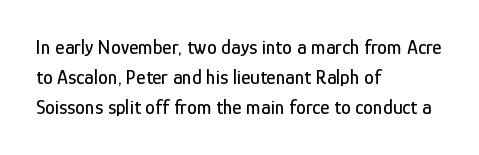
{"italic": "no", "underline": "no", "align": "left", "line_spacing": "normal", "line_spacing_ratio": 1.49, "letter_spacing": "normal", "letter_spacing_em": 0.0, "glyph_px": 20}
